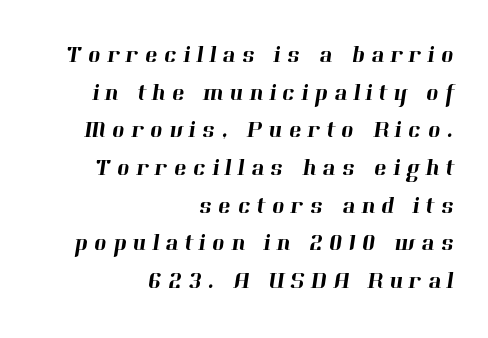
{"underline": "no", "align": "right", "line_spacing": "normal", "line_spacing_ratio": 1.57, "letter_spacing": "wide", "letter_spacing_em": 0.26, "glyph_px": 24}
